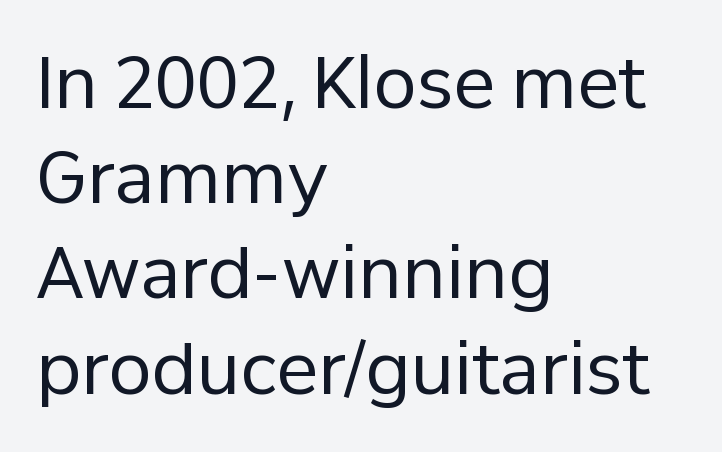
This rendering features lettering with no underline. Vertical stems look standard width or narrower in stroke. Characters remain perfectly vertical along every line. Is the block centered? No — it sits flush against the left margin. Reading down the column, the eye jumps a familiar distance to each next line.
